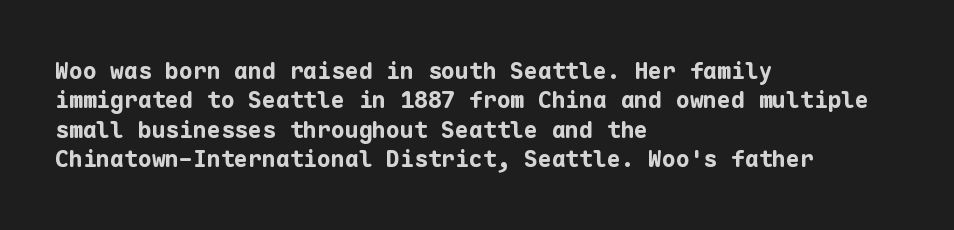
In terms of posture, this sample is upright. Whoever set this chose a conventional vertical rhythm. The space directly below the letters is spotless. A typesetter would call this zero additional tracking.
